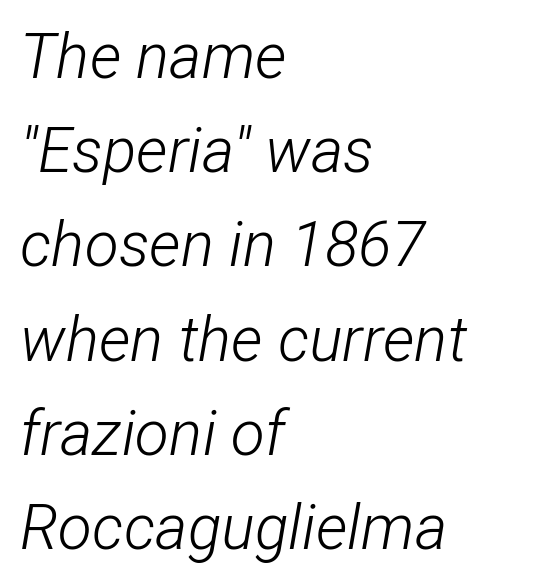
The image shows 62 px light, condensed type, italic (leaning right); set left-aligned, normal line spacing (1.52x), normal letter spacing, not underlined; low stroke contrast and a medium x-height.
